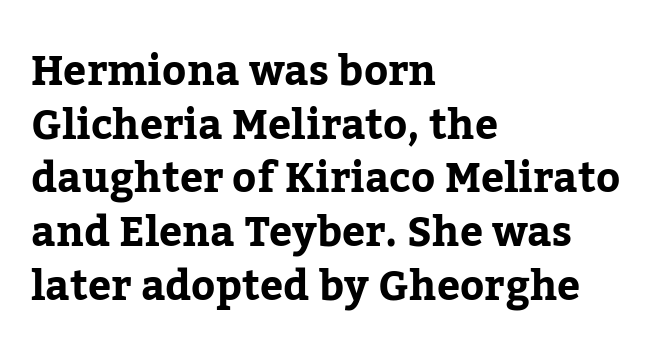
{"serif": "yes", "italic": "no", "width": "normal", "stroke_contrast": "low", "x_height": "medium", "monospaced": "no", "underline": "no", "align": "left", "line_spacing": "normal", "line_spacing_ratio": 1.31, "letter_spacing": "normal", "letter_spacing_em": 0.0, "glyph_px": 41}
